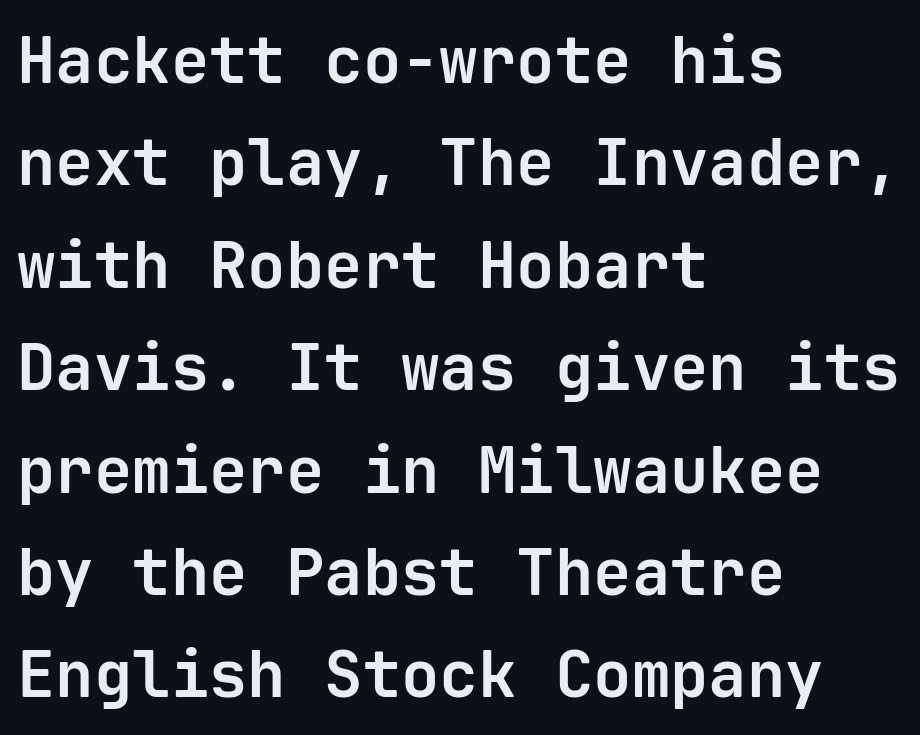
{"serif": "no", "italic": "no", "bold": "yes", "weight": "bold", "width": "normal", "stroke_contrast": "low", "x_height": "medium", "monospaced": "yes", "underline": "no", "align": "left", "line_spacing": "normal", "line_spacing_ratio": 1.6, "letter_spacing": "normal", "letter_spacing_em": 0.0, "glyph_px": 64}
